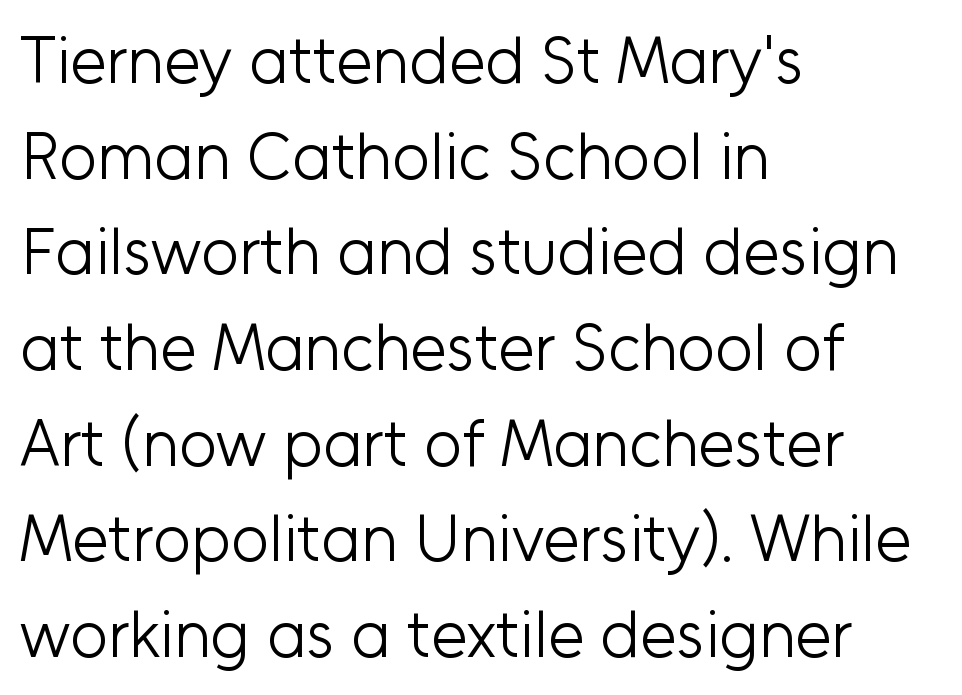
{"serif": "no", "italic": "no", "bold": "no", "weight": "light", "width": "normal", "stroke_contrast": "low", "x_height": "medium", "monospaced": "no", "underline": "no", "align": "left", "line_spacing": "normal", "line_spacing_ratio": 1.45, "letter_spacing": "normal", "letter_spacing_em": 0.0, "glyph_px": 66}
